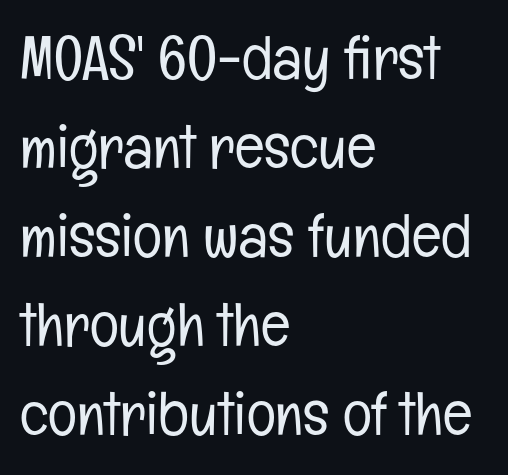
The image shows 61 px light, condensed sans-serif type, upright; set left-aligned, normal line spacing (1.46x), normal letter spacing, not underlined; low stroke contrast and a medium x-height.
